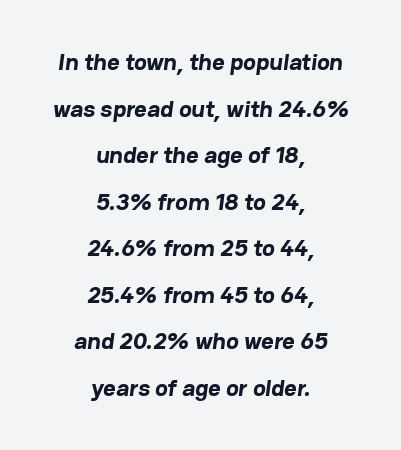
The image shows 24 px bold type; set centered, loose line spacing (1.94x), normal letter spacing, not underlined.
